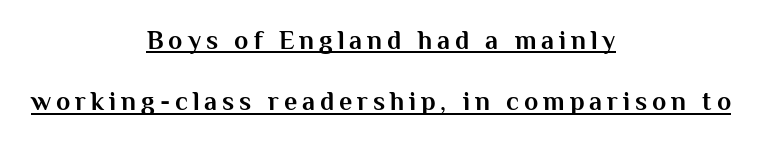
The image shows 26 px bold type, upright; set centered, loose line spacing (2.36x), underlined.
